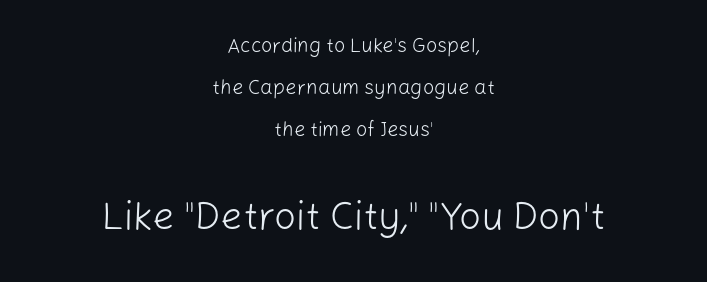
{"serif": "no", "italic": "no", "bold": "no", "weight": "light", "width": "normal", "stroke_contrast": "low", "x_height": "medium", "monospaced": "no", "underline": "no", "align": "center", "line_spacing": "loose", "line_spacing_ratio": 2.09, "letter_spacing": "normal", "letter_spacing_em": 0.0, "larger_block": "second", "size_ratio": 1.95, "glyph_px": 39}
